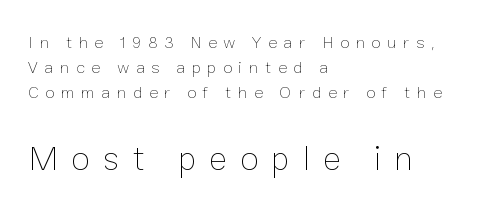
The image shows 34 px thin type, upright; set left-aligned, normal line spacing (1.47x), unusually wide letter spacing (+0.39 em), not underlined; the second (bottom) block is 2.0x larger; low stroke contrast and a medium x-height.
